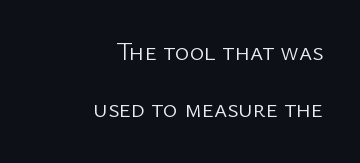
{"italic": "no", "bold": "no", "underline": "no", "align": "right", "line_spacing": "loose", "line_spacing_ratio": 2.29, "letter_spacing": "normal", "letter_spacing_em": 0.0, "glyph_px": 25}
